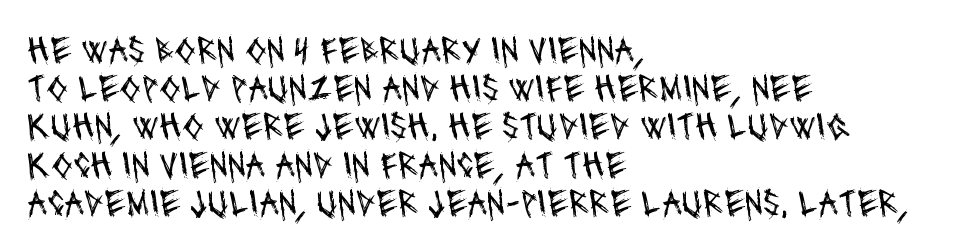
{"serif": "no", "bold": "no", "weight": "regular", "width": "condensed", "stroke_contrast": "medium", "x_height": "large", "monospaced": "no", "underline": "no", "align": "left", "line_spacing": "tight", "line_spacing_ratio": 0.98, "letter_spacing": "normal", "letter_spacing_em": 0.0, "glyph_px": 39}
